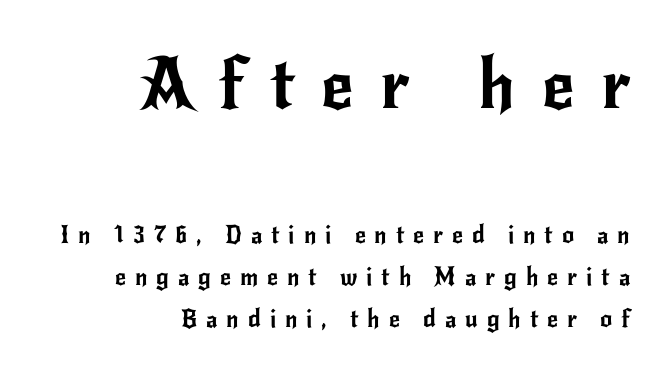
The letters advance in unequal steps, a hallmark of proportional type. Is the letter spacing exaggerated? Yes — the characters are pushed far apart. The type sits square on the baseline with zero lean. The compositor pushed each line to the right boundary.
